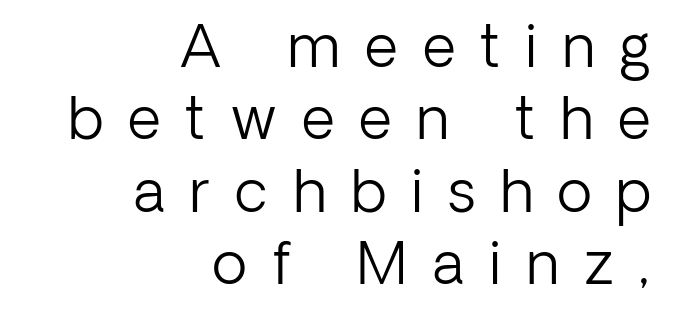
Where is the straight margin? On the right. You could only call the tracking loose — the letters float apart. Is this a fixed-width face? No — the glyphs have proportional, varying widths. Vertical strokes here are truly vertical. Stems and bowls with no extra thickness — not bold. A typesetter would label this face a sans.
